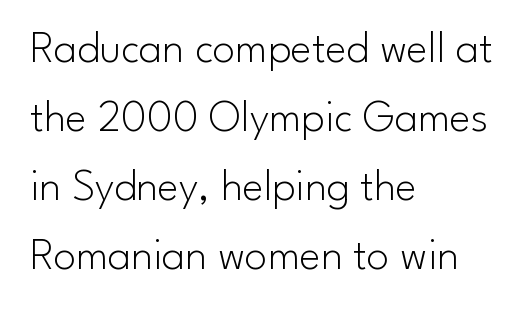
The image shows 45 px light sans-serif type, upright; set left-aligned, normal line spacing (1.53x), normal letter spacing, not underlined; low stroke contrast and a small x-height.
